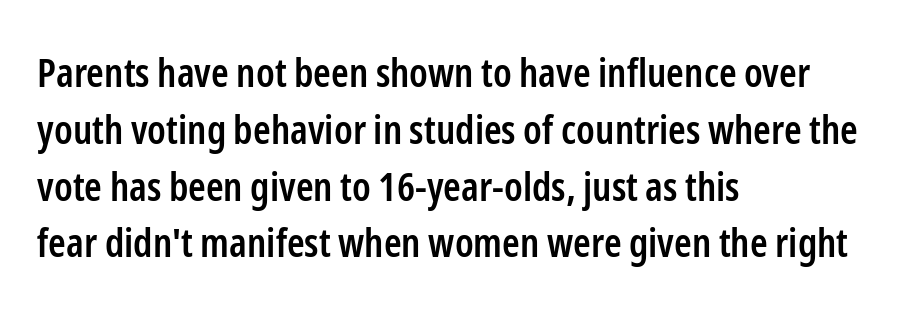
Q: Is the text bold? A: Semi-bold.
Q: Is the text italic (slanted)? A: No, it is upright.
Q: Is the typeface a serif or a sans-serif typeface? A: Sans-serif.
Q: Is the text underlined? A: No.
Q: How is the paragraph aligned? A: Left-aligned.
Q: Is the spacing between letters normal or unusually wide? A: Normal.
Q: Is the spacing between lines tight, normal or loose? A: Normal.
Q: Width (condensed, normal, or wide)? A: Condensed.
Q: Stroke contrast? A: Low.
Q: x-height? A: Medium.
Q: Monospaced? A: No.
